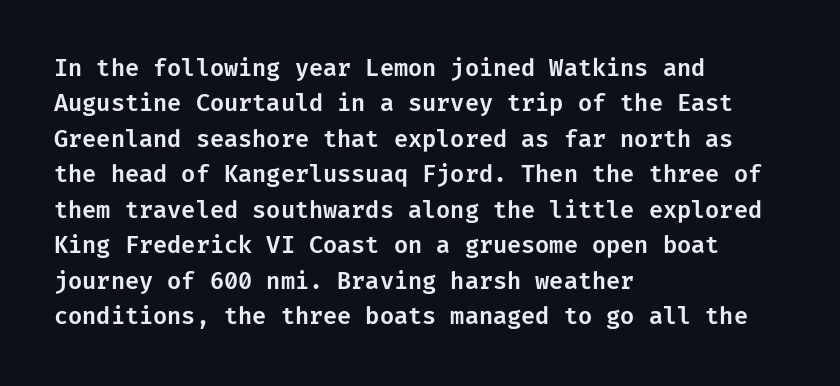
{"italic": "no", "underline": "no", "align": "left", "line_spacing": "normal", "line_spacing_ratio": 1.54, "letter_spacing": "normal", "letter_spacing_em": 0.0, "glyph_px": 23}
